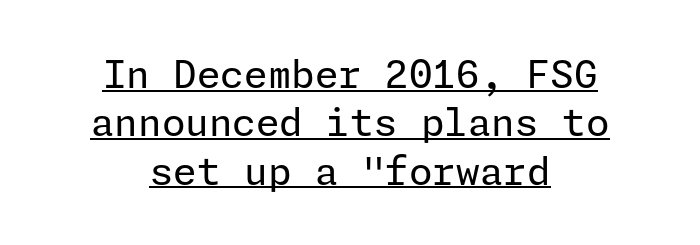
Q: Is the text bold? A: No.
Q: Is the text italic (slanted)? A: No, it is upright.
Q: Is the typeface a serif or a sans-serif typeface? A: Sans-serif.
Q: Is the text underlined? A: Yes.
Q: How is the paragraph aligned? A: Centered.
Q: Is the spacing between letters normal or unusually wide? A: Normal.
Q: Is the spacing between lines tight, normal or loose? A: Normal.
Q: Width (condensed, normal, or wide)? A: Normal.
Q: Stroke contrast? A: Low.
Q: x-height? A: Medium.
